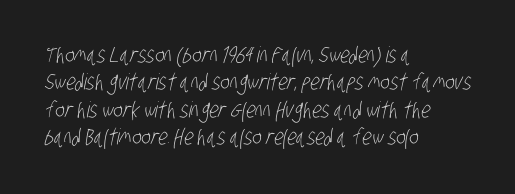
Students, note that the glyphs here touch the page at normal intervals. Honestly, the row spacing looks completely unremarkable. On a weight scale, this lands at 450 or below. Glance below the letters and you will spot only blank space.
